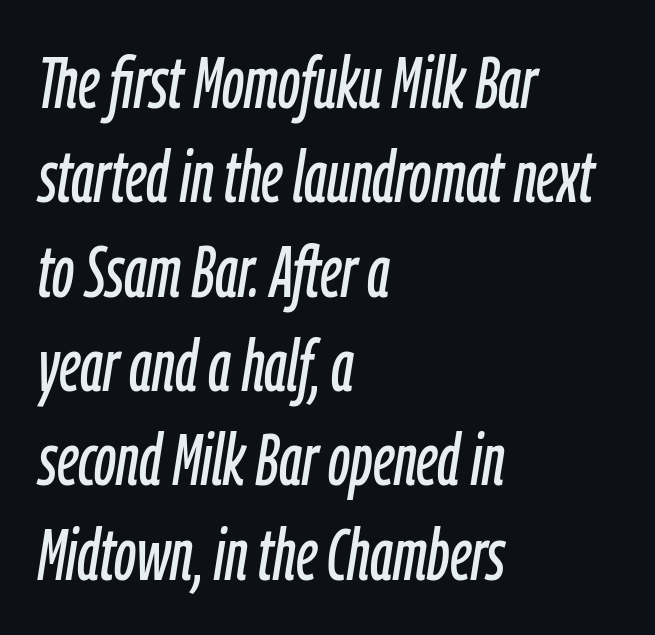
Q: Is the text italic (slanted)? A: Yes, it leans right by about 9 degrees.
Q: Is the text underlined? A: No.
Q: How is the paragraph aligned? A: Left-aligned.
Q: Is the spacing between letters normal or unusually wide? A: Normal.
Q: Is the spacing between lines tight, normal or loose? A: Normal.
Q: Width (condensed, normal, or wide)? A: Condensed.
Q: Stroke contrast? A: Low.
Q: x-height? A: Medium.
Q: Monospaced? A: No.
